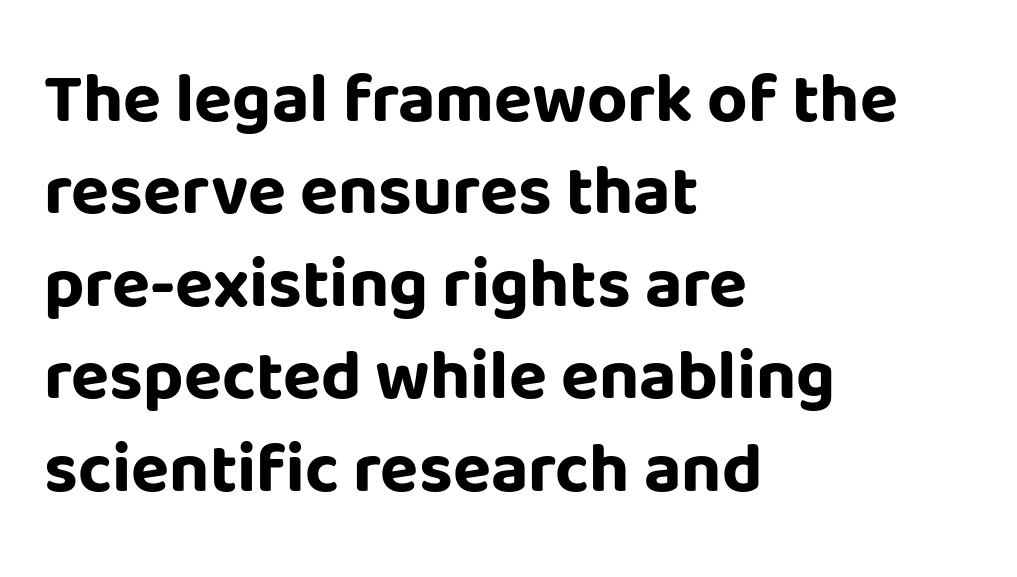
Q: Is the text bold? A: Yes.
Q: Is the text italic (slanted)? A: No, it is upright.
Q: Is the typeface a serif or a sans-serif typeface? A: Sans-serif.
Q: Is the text underlined? A: No.
Q: How is the paragraph aligned? A: Left-aligned.
Q: Is the spacing between letters normal or unusually wide? A: Normal.
Q: Is the spacing between lines tight, normal or loose? A: Normal.
Q: Width (condensed, normal, or wide)? A: Normal.
Q: Stroke contrast? A: Low.
Q: x-height? A: Large.
Q: Monospaced? A: No.
